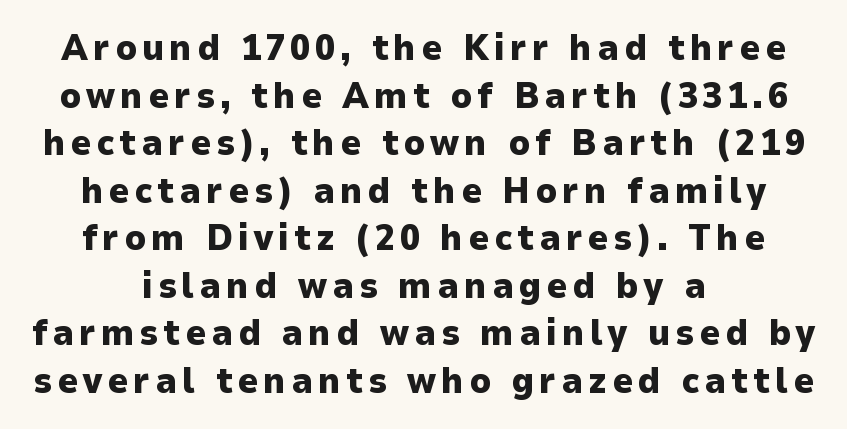
The image shows 36 px heavy sans-serif type, upright; set centered, normal line spacing (1.32x), not underlined; low stroke contrast and a medium x-height.
